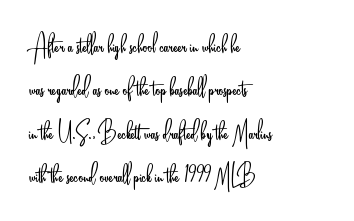
{"serif": "no", "bold": "no", "weight": "light", "width": "condensed", "stroke_contrast": "low", "x_height": "small", "monospaced": "no", "underline": "no", "align": "left", "line_spacing": "normal", "line_spacing_ratio": 1.45, "letter_spacing": "normal", "letter_spacing_em": 0.0, "glyph_px": 30}
